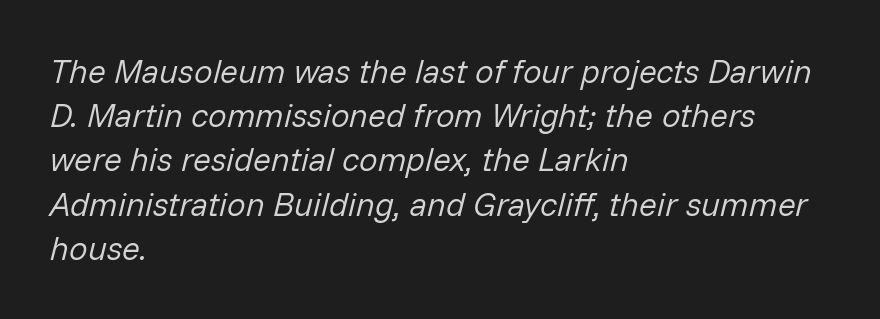
The image shows 33 px regular-weight type, italic (leaning right); set left-aligned, normal line spacing (1.34x), normal letter spacing, not underlined; low stroke contrast and a medium x-height.
